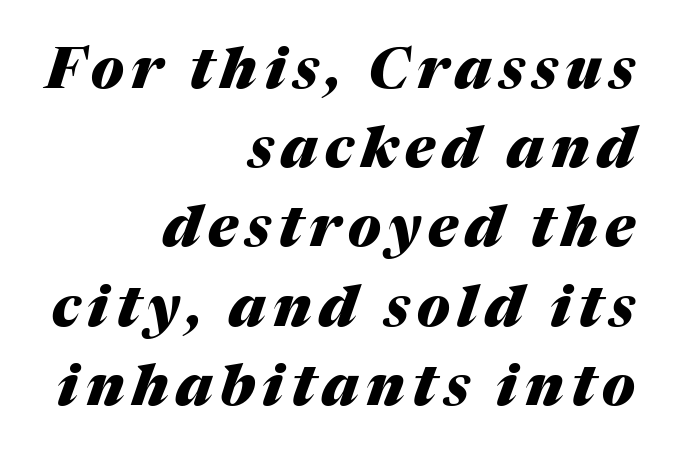
{"italic": "yes", "lean": "right", "slant_degrees": 17, "bold": "yes", "weight": "heavy", "width": "normal", "stroke_contrast": "medium", "x_height": "medium", "monospaced": "no", "underline": "no", "align": "right", "line_spacing": "normal", "line_spacing_ratio": 1.39, "glyph_px": 57}
